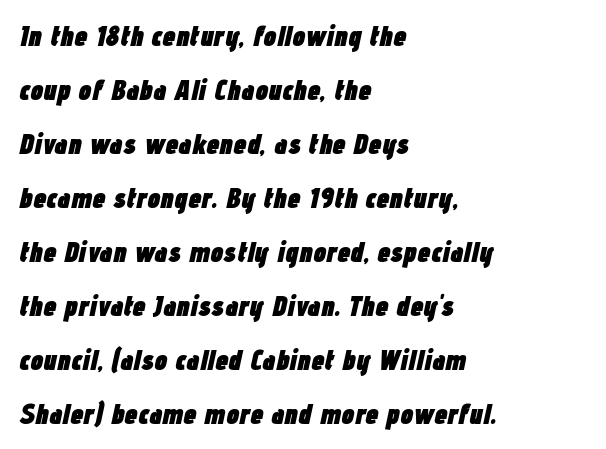
The image shows 29 px heavy, condensed type, italic (leaning right); set left-aligned, line spacing 1.86x, normal letter spacing, not underlined; low stroke contrast and a medium x-height.
